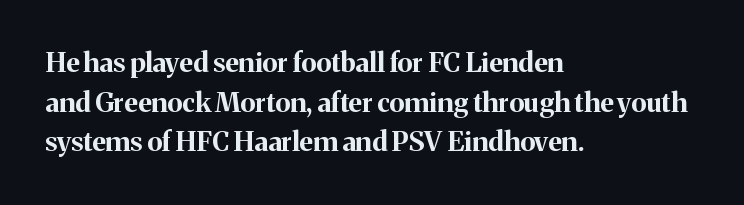
Q: Is the text bold? A: Yes.
Q: Is the text italic (slanted)? A: No, it is upright.
Q: Is the text underlined? A: No.
Q: How is the paragraph aligned? A: Left-aligned.
Q: Is the spacing between letters normal or unusually wide? A: Normal.
Q: Is the spacing between lines tight, normal or loose? A: Normal.
